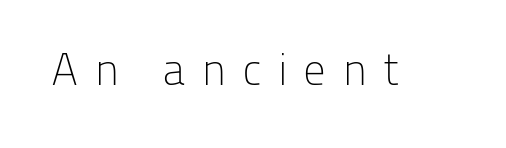
Does the lettering tilt? It doesn't — this is upright. Examine the stroke ends and you'll find no serifs. The letters are spread apart with noticeably loose tracking. Descenders hang freely into open space. Spacing verdict: proportional, widths tailored to each character. The characters are drawn with everyday or finer stroke widths.
